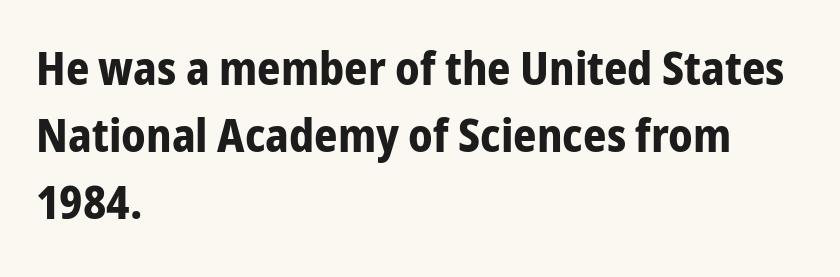
Q: Is the text bold? A: Yes.
Q: Is the text italic (slanted)? A: No, it is upright.
Q: Is the typeface a serif or a sans-serif typeface? A: Sans-serif.
Q: Is the text underlined? A: No.
Q: How is the paragraph aligned? A: Left-aligned.
Q: Is the spacing between letters normal or unusually wide? A: Normal.
Q: Is the spacing between lines tight, normal or loose? A: Normal.
Q: Width (condensed, normal, or wide)? A: Condensed.
Q: Stroke contrast? A: Low.
Q: x-height? A: Medium.
Q: Monospaced? A: No.
